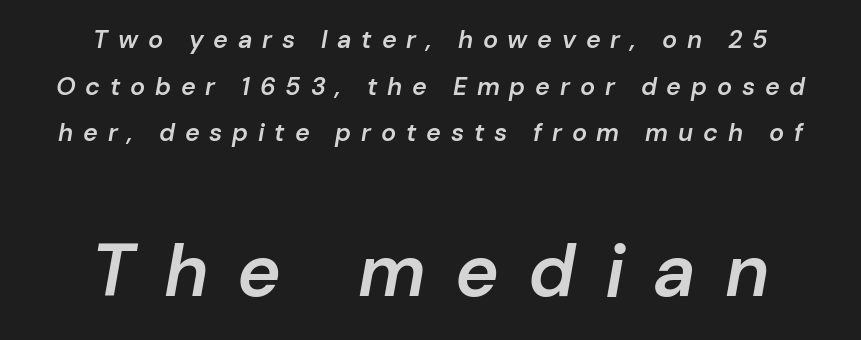
The image shows 74 px semibold type, italic (leaning right); set centered, line spacing 1.87x, unusually wide letter spacing (+0.39 em), not underlined; the second (bottom) block is 2.96x larger; low stroke contrast and a medium x-height.
